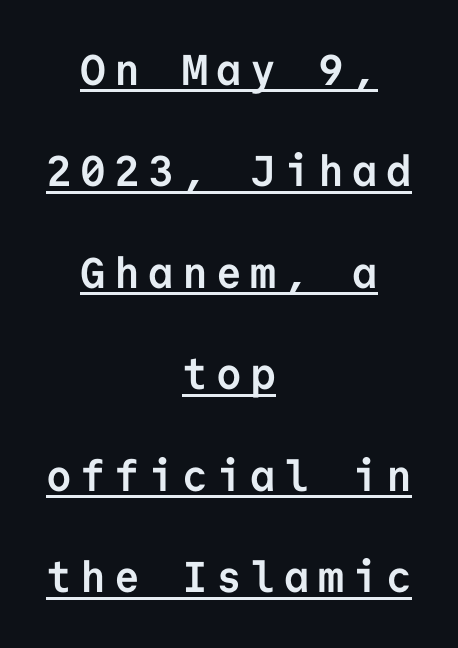
The image shows 43 px semibold sans-serif type, upright, monospaced; set centered, loose line spacing (2.36x), underlined; low stroke contrast and a medium x-height.
